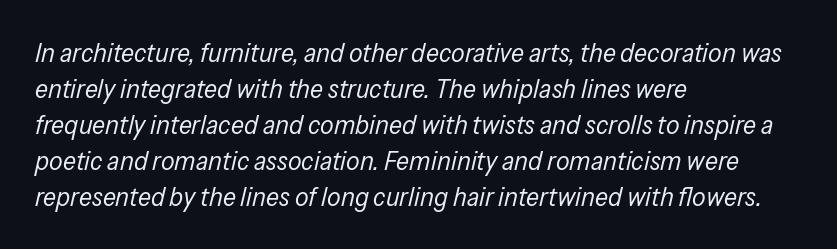
Q: Is the text bold? A: No.
Q: Is the text italic (slanted)? A: Yes, it leans right by about 13 degrees.
Q: Is the text underlined? A: No.
Q: How is the paragraph aligned? A: Left-aligned.
Q: Is the spacing between letters normal or unusually wide? A: Normal.
Q: Is the spacing between lines tight, normal or loose? A: Normal.
